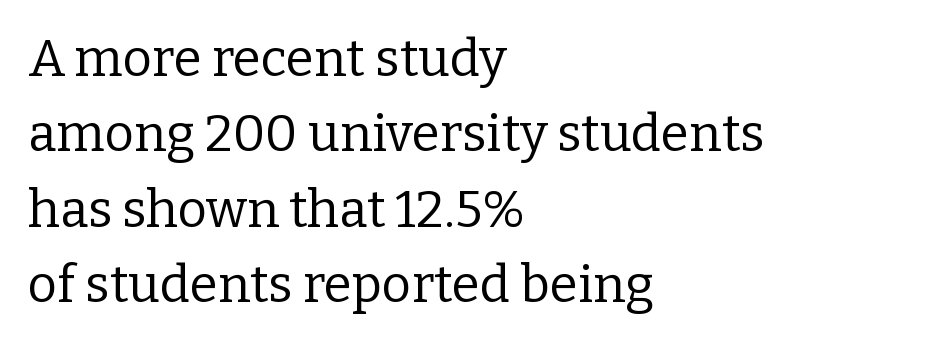
{"serif": "yes", "italic": "no", "bold": "no", "weight": "regular", "width": "normal", "stroke_contrast": "low", "x_height": "medium", "monospaced": "no", "underline": "no", "align": "left", "line_spacing": "normal", "line_spacing_ratio": 1.48, "letter_spacing": "normal", "letter_spacing_em": 0.0, "glyph_px": 51}
